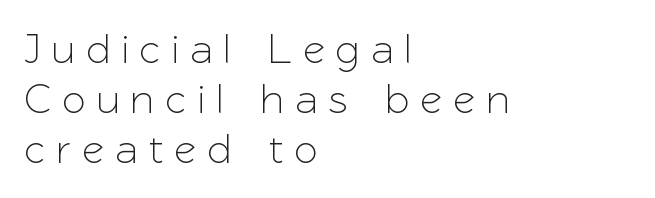
There is plenty of visible air inserted between adjacent glyphs. Descender tails drop into unmarked territory. All the whitespace from short lines collects on the right. Upright lettering throughout. The type family on display is of the sans-serif kind.
